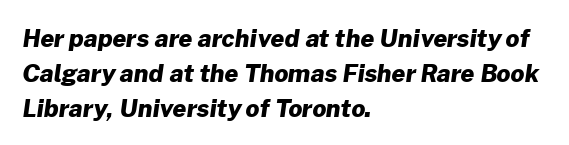
{"bold": "yes", "underline": "no", "align": "left", "line_spacing": "normal", "line_spacing_ratio": 1.45, "letter_spacing": "normal", "letter_spacing_em": 0.0, "glyph_px": 24}
